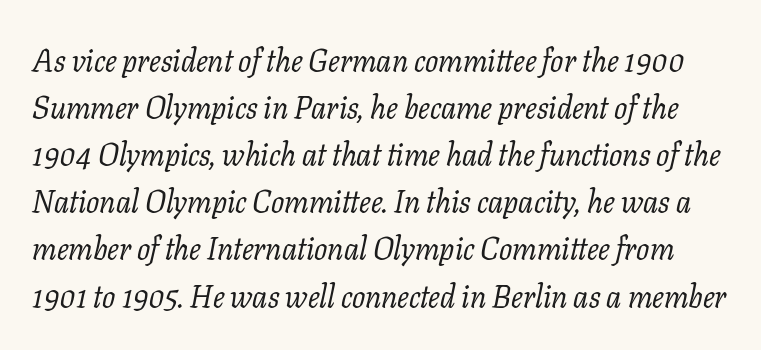
Old-style or modern, the face here clearly has serifs. Designer's note — italics engaged. The weight tops out at a normal text grade. The passage shown is typed in a proportional face where columns would drift. Descenders hang freely into open space. The letters sit at their default tracking, neither squeezed nor spread.
